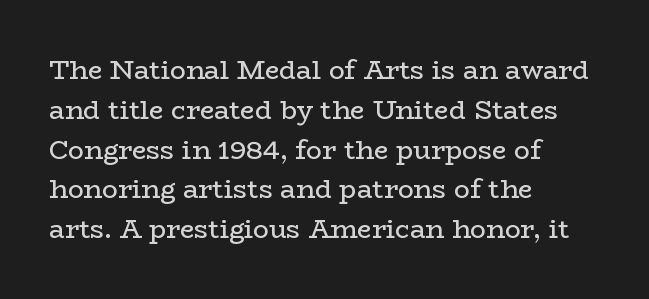
The image shows 26 px text type, upright; set left-aligned, normal line spacing (1.53x), normal letter spacing, not underlined.
